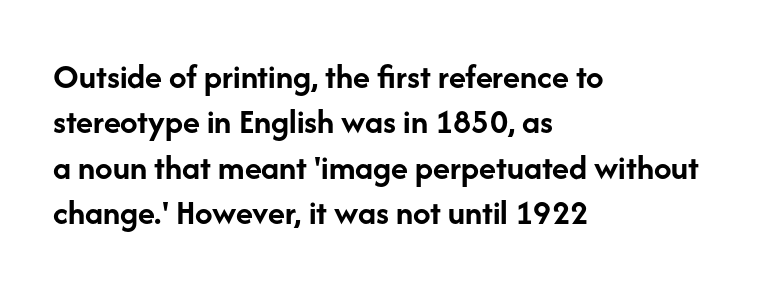
{"serif": "no", "italic": "no", "bold": "yes", "weight": "semibold", "width": "normal", "stroke_contrast": "low", "x_height": "medium", "monospaced": "no", "underline": "no", "align": "left", "line_spacing": "normal", "line_spacing_ratio": 1.3, "letter_spacing": "normal", "letter_spacing_em": 0.0, "glyph_px": 35}
